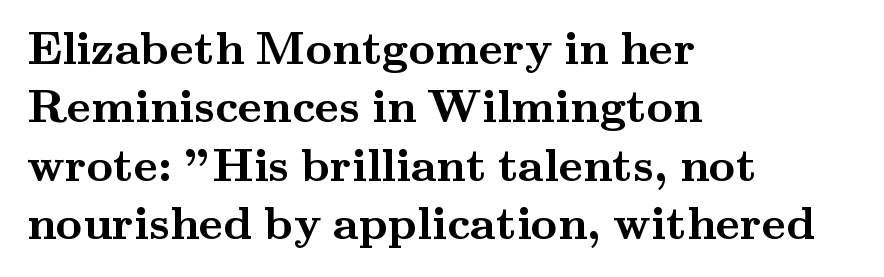
Q: Is the text bold? A: Yes.
Q: Is the text italic (slanted)? A: No, it is upright.
Q: Is the typeface a serif or a sans-serif typeface? A: Serif.
Q: Is the text underlined? A: No.
Q: How is the paragraph aligned? A: Left-aligned.
Q: Is the spacing between letters normal or unusually wide? A: Normal.
Q: Is the spacing between lines tight, normal or loose? A: Normal.
Q: Width (condensed, normal, or wide)? A: Wide.
Q: Stroke contrast? A: Medium.
Q: x-height? A: Small.
Q: Monospaced? A: No.
